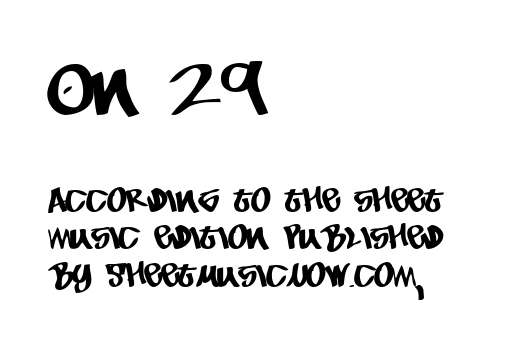
Two sizes are in play, and the larger belongs to the first block. Is the block centered? No — it sits flush against the left margin. Each letter keeps its own natural width here, so spacing adapts to shape. This is sans-serif lettering, the kind often seen on screens and signage. Standard letterfit; no display-style spreading of the glyphs.
